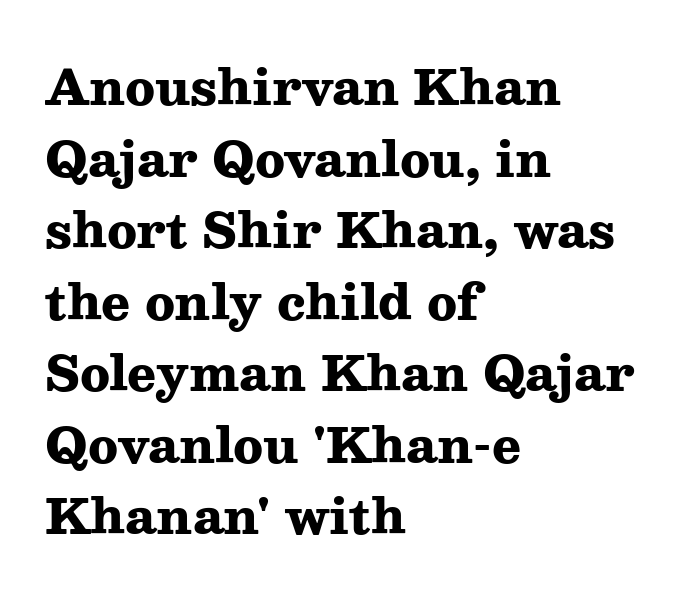
The image shows 48 px heavy, wide serif type, upright; set left-aligned, normal line spacing (1.49x), normal letter spacing, not underlined; medium stroke contrast and a medium x-height.
